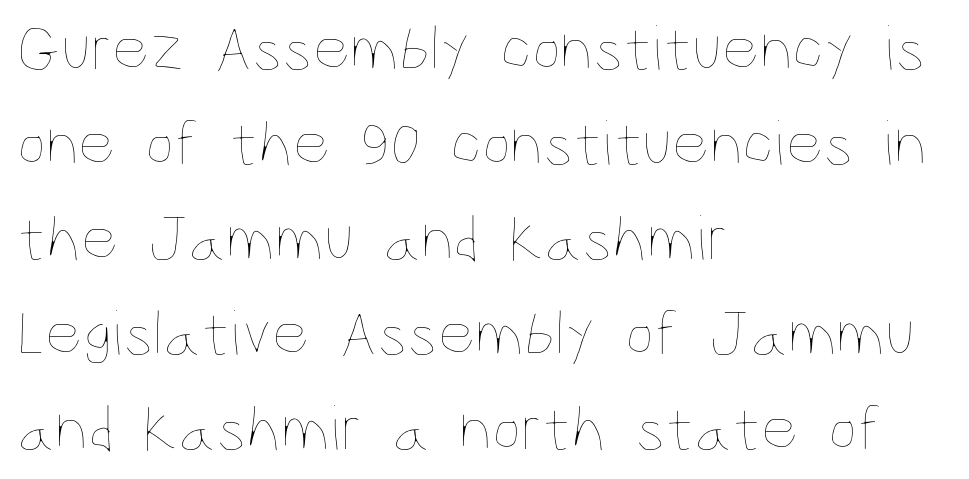
The image shows 65 px thin, condensed type, upright; set left-aligned, normal line spacing (1.46x), normal letter spacing, not underlined; low stroke contrast and a large x-height.
